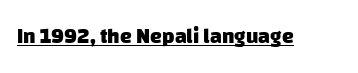
Look at the stroke-to-counter ratio: heavy, a bold. Quick note: underline on. Nothing unusual about the tracking: characters are spaced as the font intends.
